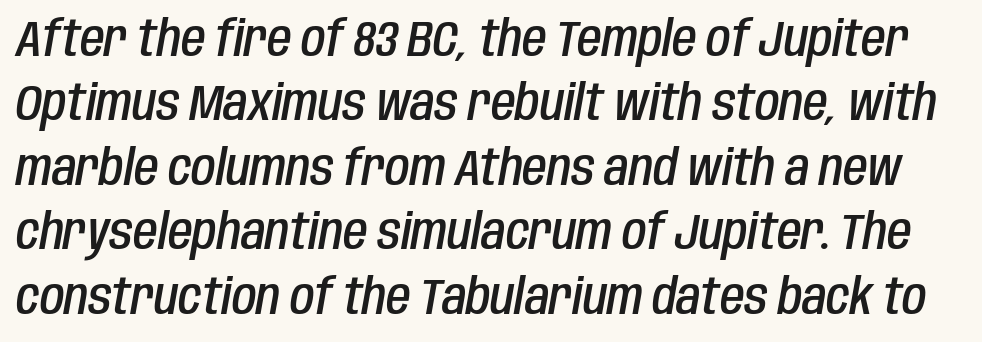
Q: Is the text bold? A: Semi-bold.
Q: Is the text italic (slanted)? A: Yes, it leans right by about 10 degrees.
Q: Is the text underlined? A: No.
Q: Is the spacing between letters normal or unusually wide? A: Normal.
Q: Is the spacing between lines tight, normal or loose? A: Normal.
Q: Width (condensed, normal, or wide)? A: Condensed.
Q: Stroke contrast? A: Low.
Q: x-height? A: Large.
Q: Monospaced? A: No.
